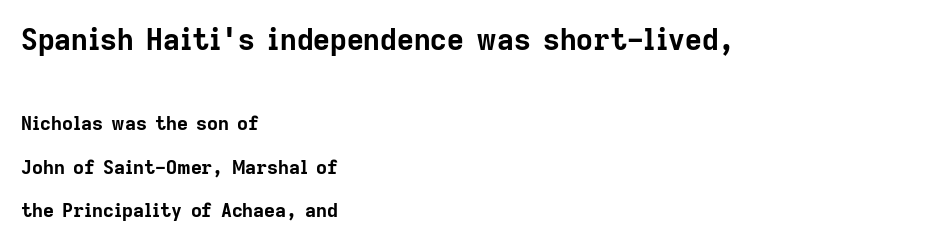
The image shows 29 px bold sans-serif type, upright; set left-aligned, loose line spacing (2.3x), normal letter spacing, not underlined; the first (top) block is 1.53x larger; low stroke contrast and a medium x-height.
